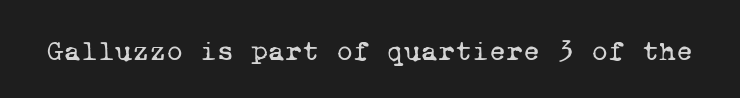
{"serif": "yes", "bold": "no", "weight": "regular", "width": "normal", "stroke_contrast": "low", "x_height": "medium", "monospaced": "yes", "underline": "no", "letter_spacing": "normal", "letter_spacing_em": 0.0, "glyph_px": 29}
